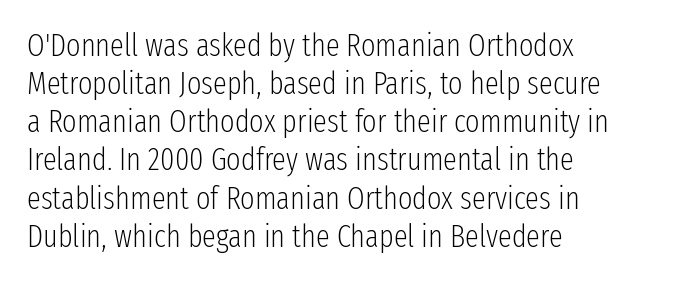
Look at the tracking — it's just the regular setting, nothing added. The paragraph shown leans on its left margin. Ascenders rise straight up at ninety degrees. Observe the absence of serifs on each vertical stroke in this sample.
